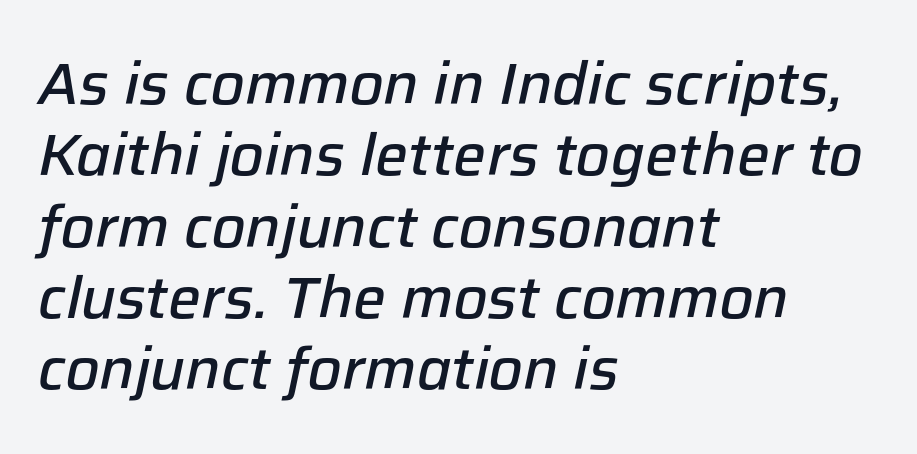
The image shows 58 px semibold type, italic (leaning right); set left-aligned, line spacing 1.23x, normal letter spacing, not underlined; low stroke contrast and a medium x-height.
